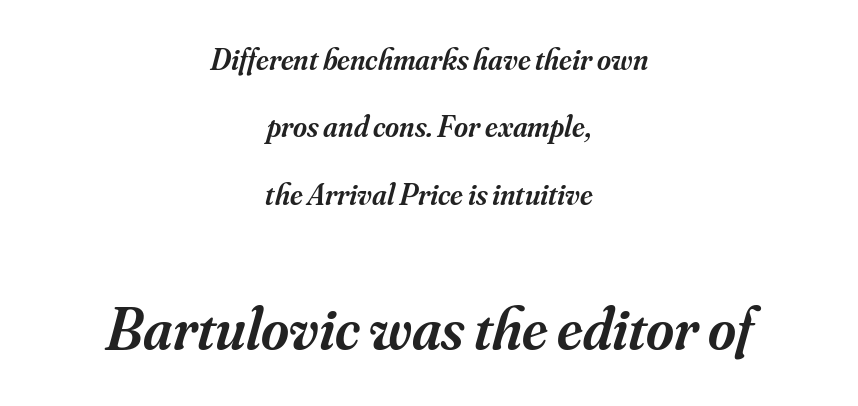
{"serif": "yes", "italic": "yes", "lean": "right", "slant_degrees": 16, "bold": "semi", "weight": "semibold", "width": "normal", "stroke_contrast": "medium", "x_height": "small", "monospaced": "no", "underline": "no", "align": "center", "line_spacing": "loose", "line_spacing_ratio": 2.25, "letter_spacing": "normal", "letter_spacing_em": 0.0, "larger_block": "second", "size_ratio": 2.0, "glyph_px": 60}
